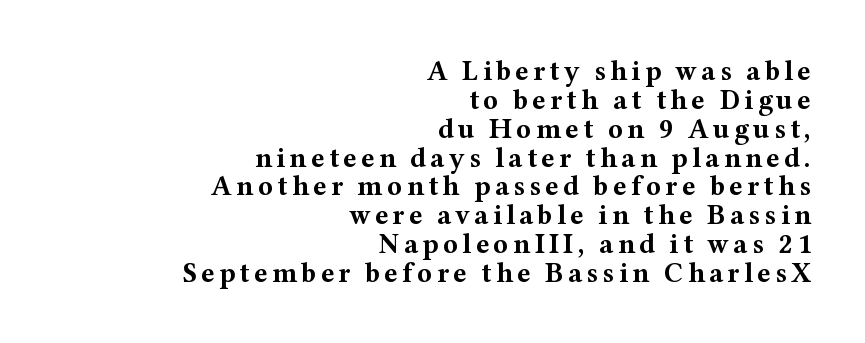
This sample has the flowing, uneven cadence of proportional lettering. This rendering employs a face with finishing strokes, i.e., a serif. In CSS terms this would be text-align: right. The baseline area is clear. The block of text is dense from top to bottom, with scant space between rows.
